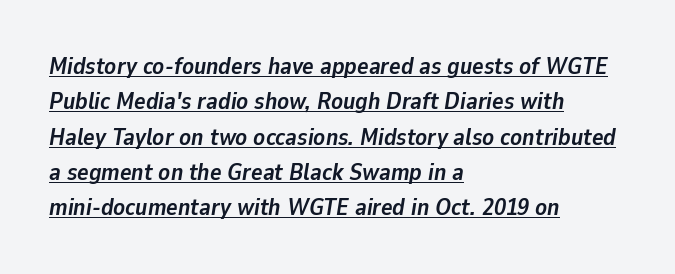
{"italic": "yes", "lean": "right", "slant_degrees": 9, "bold": "yes", "underline": "yes", "align": "left", "line_spacing": "normal", "line_spacing_ratio": 1.47, "letter_spacing": "normal", "letter_spacing_em": 0.0, "glyph_px": 24}
